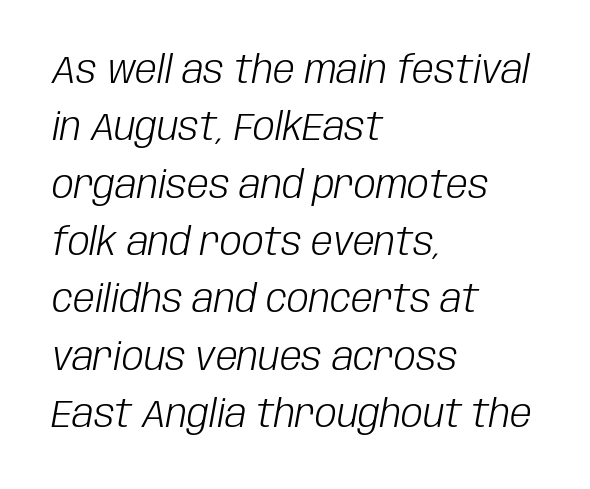
The image shows 39 px light, condensed type, italic (leaning right); set left-aligned, normal line spacing (1.47x), normal letter spacing, not underlined; low stroke contrast and a large x-height.
